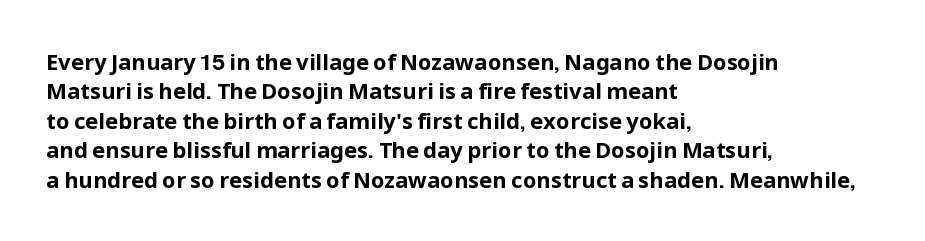
Q: Is the text bold? A: Yes.
Q: Is the text italic (slanted)? A: No, it is upright.
Q: Is the text underlined? A: No.
Q: How is the paragraph aligned? A: Left-aligned.
Q: Is the spacing between letters normal or unusually wide? A: Normal.
Q: Is the spacing between lines tight, normal or loose? A: Normal.
